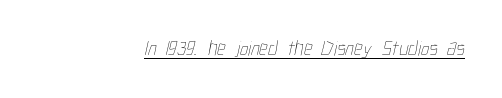
Notice how a bar underscores the lettering throughout. Weight: in the light-to-regular range. The tracking reads as untouched default to a designer's eye.
